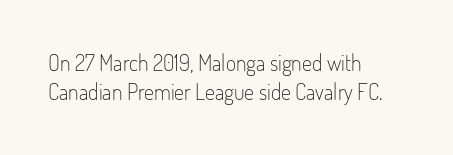
The image shows 22 px text type, upright; set left-aligned, normal line spacing (1.32x), normal letter spacing, not underlined.
